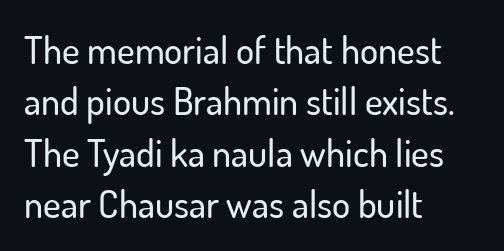
The gap between lines stays unmarked. You can tell it's not italic because the verticals are truly vertical. Here the designer chose a conventional face with non-uniform glyph widths. Does the leading feel generous? No, just average. What kind of face is this? One without serifs — a sans.
